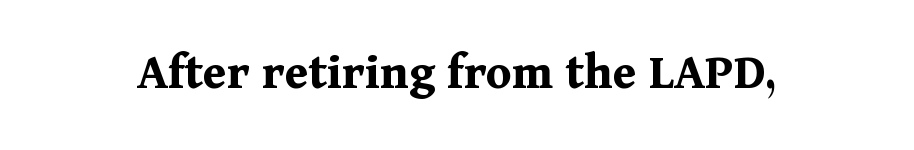
Q: Is the text bold? A: Yes.
Q: Is the text italic (slanted)? A: No, it is upright.
Q: Is the typeface a serif or a sans-serif typeface? A: Serif.
Q: Is the text underlined? A: No.
Q: Is the spacing between letters normal or unusually wide? A: Normal.
Q: Width (condensed, normal, or wide)? A: Normal.
Q: Stroke contrast? A: Medium.
Q: x-height? A: Medium.
Q: Monospaced? A: No.
